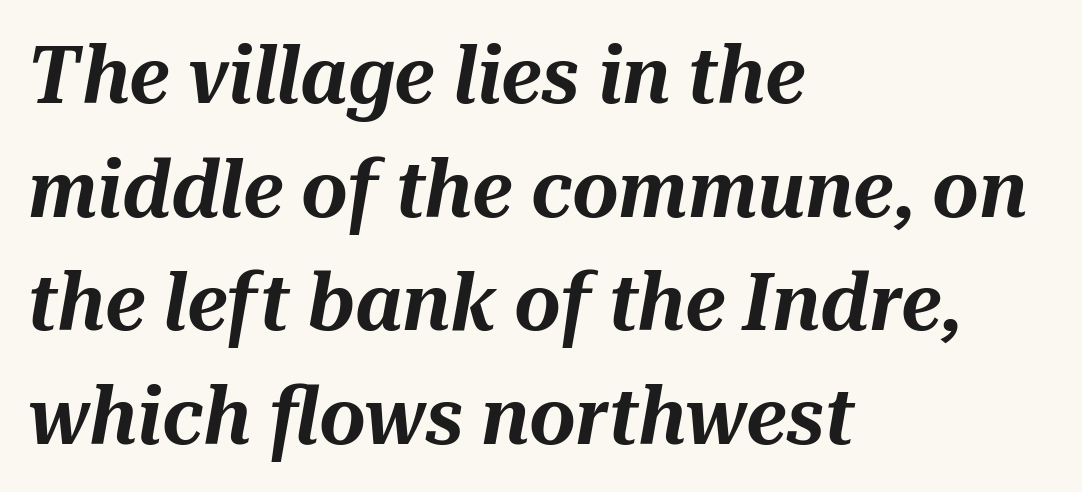
A classic flush-left, rag-right setting is used for this passage. Glance below the letters and you will spot only blank space. Honestly, the letter spacing is just normal — you wouldn't notice it. This sample keeps an unexceptional amount of space between lines. A typesetter would call this proportional, since set widths differ per character. Designer's note — italics engaged.
